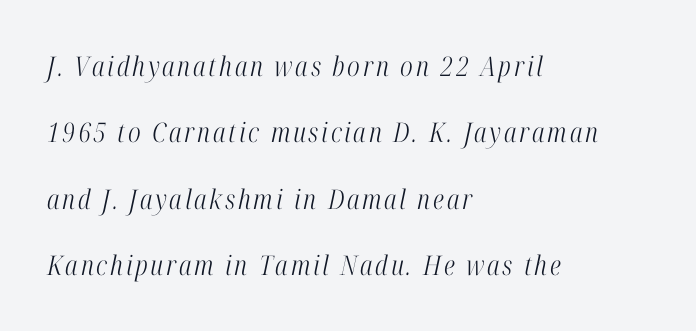
Underline: absent. Summary of weight: not heavy and not bold. Compared with typical paragraphs, the rows here are farther apart. Left-aligned paragraph, ragged on the right. The lettering tilts uniformly, giving the passage an italic look.
